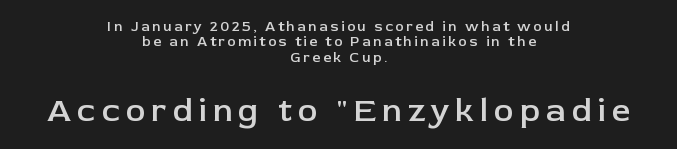
{"serif": "no", "italic": "no", "bold": "semi", "weight": "semibold", "width": "normal", "stroke_contrast": "low", "x_height": "medium", "monospaced": "no", "underline": "no", "align": "center", "line_spacing": "tight", "line_spacing_ratio": 1.1, "larger_block": "second", "size_ratio": 2.36, "glyph_px": 33}
